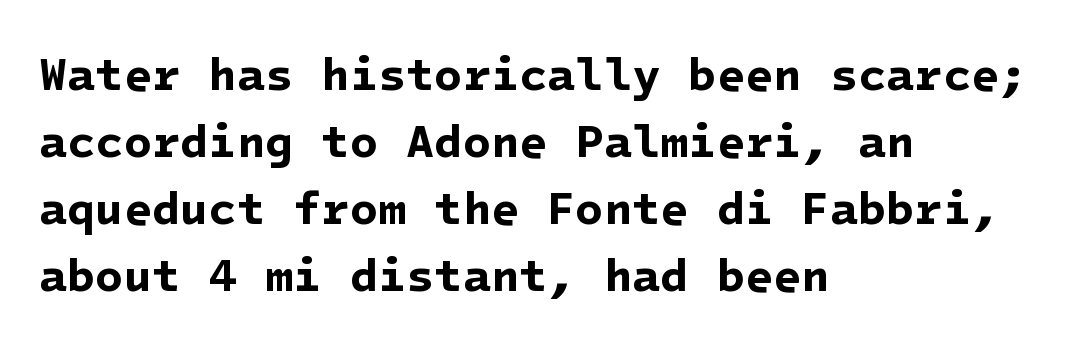
No extra tracking has been applied to these lines. A typesetter would label this face a sans. A clean baseline with only descenders dipping below it. Line spacing here is normal. This is heavy type, rendered in bold. All the whitespace from short lines collects on the right.
